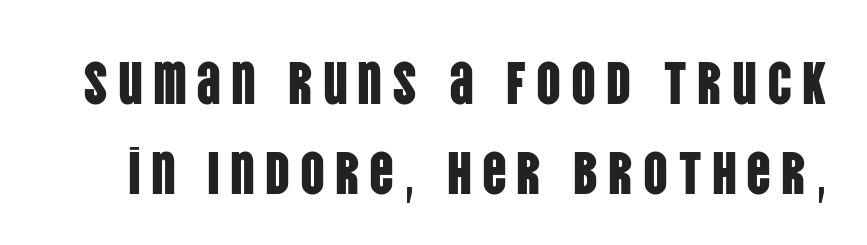
{"serif": "no", "italic": "no", "width": "condensed", "stroke_contrast": "low", "x_height": "large", "monospaced": "no", "underline": "no", "line_spacing": "normal", "line_spacing_ratio": 1.47, "glyph_px": 61}
